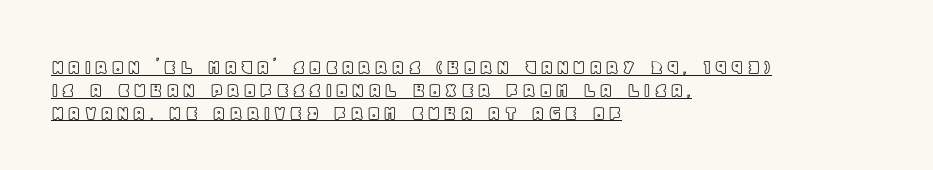
The image shows 22 px text type, upright; set left-aligned, tight line spacing (1.04x), underlined.
